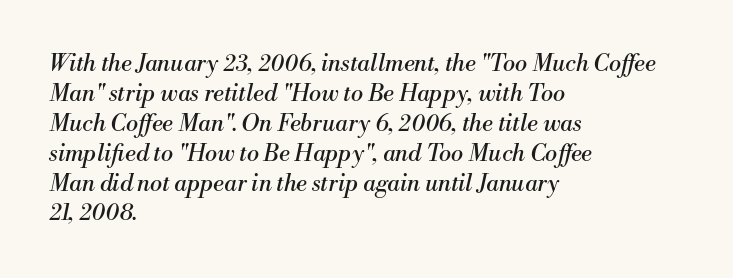
{"italic": "yes", "lean": "right", "slant_degrees": 13, "bold": "no", "underline": "no", "align": "left", "line_spacing": "normal", "line_spacing_ratio": 1.3, "letter_spacing": "normal", "letter_spacing_em": 0.0, "glyph_px": 23}
